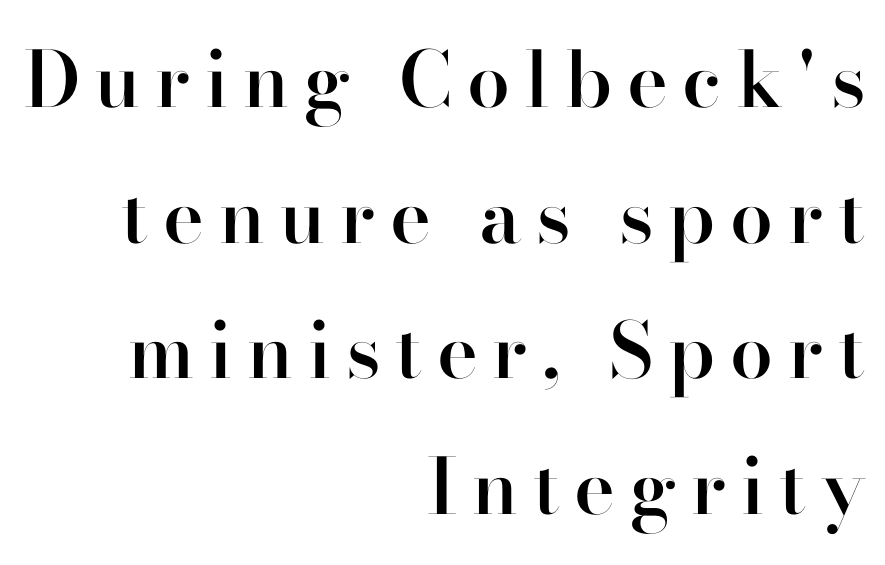
The image shows 77 px semibold serif type, upright; set right-aligned, line spacing 1.76x, not underlined; high stroke contrast and a small x-height.
